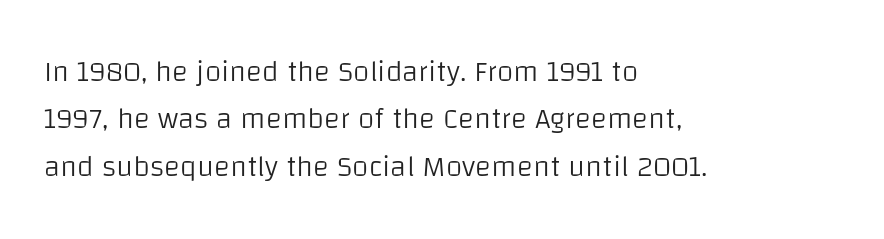
{"serif": "no", "italic": "no", "bold": "no", "weight": "light", "width": "normal", "stroke_contrast": "low", "x_height": "large", "monospaced": "no", "underline": "no", "align": "left", "line_spacing": "normal", "line_spacing_ratio": 1.58, "letter_spacing": "normal", "letter_spacing_em": 0.0, "glyph_px": 30}
